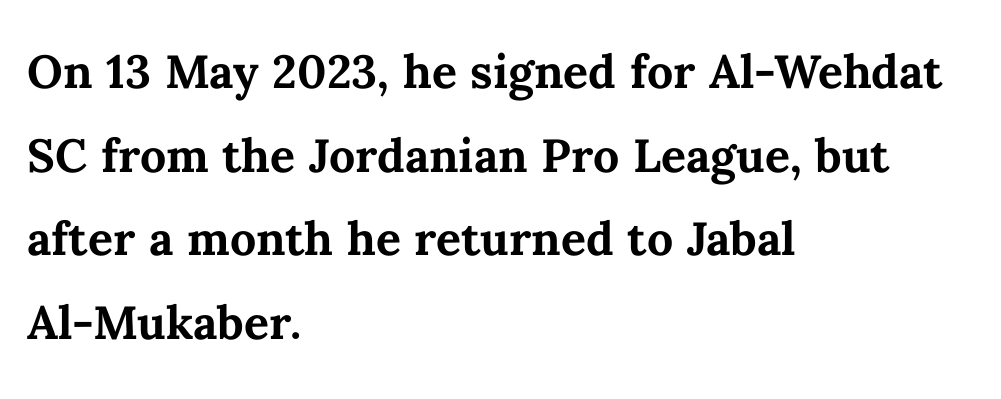
{"italic": "no", "bold": "yes", "weight": "semibold", "width": "normal", "stroke_contrast": "medium", "x_height": "medium", "monospaced": "no", "underline": "no", "align": "left", "line_spacing": "normal", "line_spacing_ratio": 1.35, "letter_spacing": "normal", "letter_spacing_em": 0.0, "glyph_px": 62}
